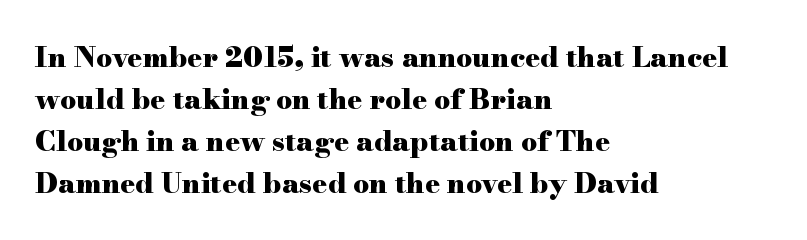
Q: Is the text bold? A: Yes.
Q: Is the text italic (slanted)? A: No, it is upright.
Q: Is the typeface a serif or a sans-serif typeface? A: Serif.
Q: Is the text underlined? A: No.
Q: How is the paragraph aligned? A: Left-aligned.
Q: Is the spacing between letters normal or unusually wide? A: Normal.
Q: Is the spacing between lines tight, normal or loose? A: Normal.
Q: Width (condensed, normal, or wide)? A: Wide.
Q: Stroke contrast? A: High.
Q: x-height? A: Small.
Q: Monospaced? A: No.
